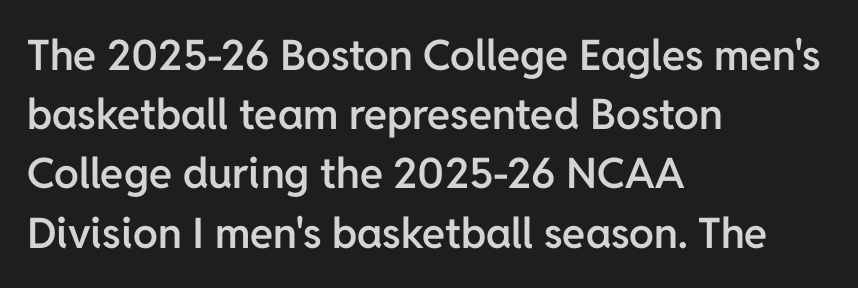
Q: Is the text bold? A: Semi-bold.
Q: Is the text italic (slanted)? A: No, it is upright.
Q: Is the typeface a serif or a sans-serif typeface? A: Sans-serif.
Q: Is the text underlined? A: No.
Q: How is the paragraph aligned? A: Left-aligned.
Q: Is the spacing between letters normal or unusually wide? A: Normal.
Q: Is the spacing between lines tight, normal or loose? A: Normal.
Q: Width (condensed, normal, or wide)? A: Normal.
Q: Stroke contrast? A: Low.
Q: x-height? A: Medium.
Q: Monospaced? A: No.
